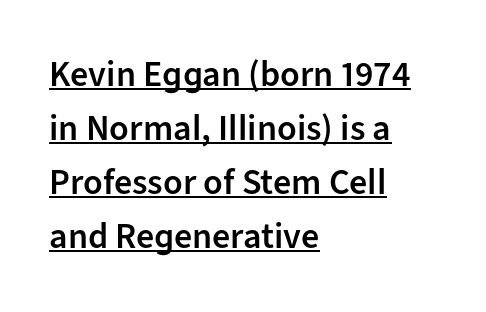
The image shows 36 px semibold sans-serif type, upright; set left-aligned, normal line spacing (1.5x), normal letter spacing, underlined; low stroke contrast and a medium x-height.
